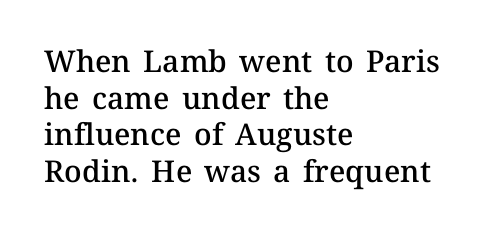
{"italic": "no", "bold": "semi", "weight": "semibold", "width": "normal", "stroke_contrast": "medium", "x_height": "medium", "monospaced": "no", "underline": "no", "align": "left", "line_spacing_ratio": 1.22, "letter_spacing": "normal", "letter_spacing_em": 0.0, "glyph_px": 30}
